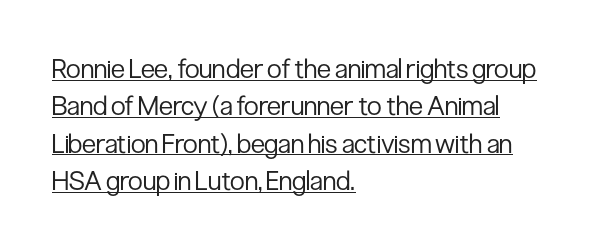
Q: Is the text bold? A: No.
Q: Is the text italic (slanted)? A: No, it is upright.
Q: Is the text underlined? A: Yes.
Q: How is the paragraph aligned? A: Left-aligned.
Q: Is the spacing between letters normal or unusually wide? A: Normal.
Q: Is the spacing between lines tight, normal or loose? A: Normal.
